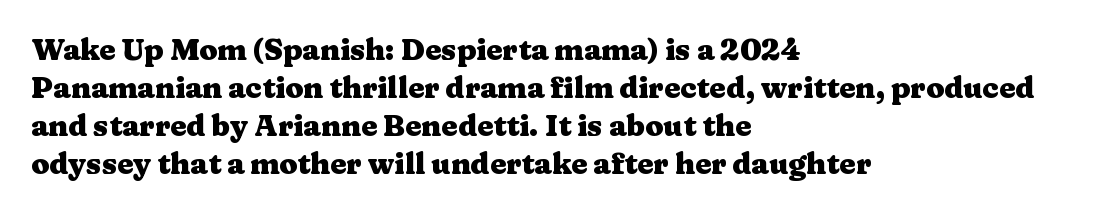
{"serif": "yes", "italic": "no", "bold": "yes", "weight": "heavy", "width": "wide", "stroke_contrast": "medium", "x_height": "medium", "monospaced": "no", "underline": "no", "align": "left", "line_spacing": "normal", "line_spacing_ratio": 1.31, "letter_spacing": "normal", "letter_spacing_em": 0.0, "glyph_px": 29}
